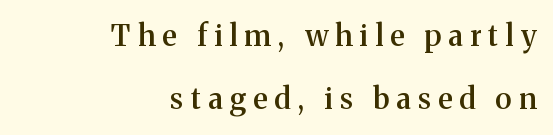
The passage shown has open, widely tracked lettering throughout. Weight: semibold (demi). Small tapered or slab feet sit at the stroke ends, so this counts as serif. The passage shown is not underscored anywhere. All the whitespace from short lines collects on the left.
